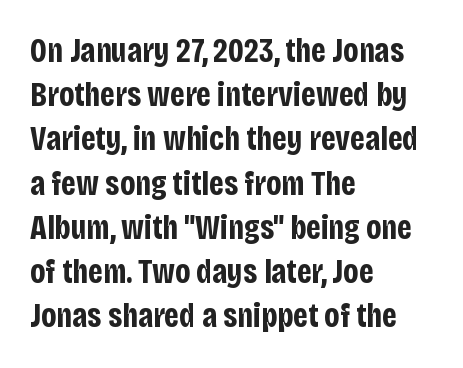
Each row of text sits above clean, open space. Look at the bottom of the vertical strokes: they stop flat, with no serifs. If you drew a line through each stem, it would be perfectly vertical. How heavy is the stroke? Heavy — this is a bold.
